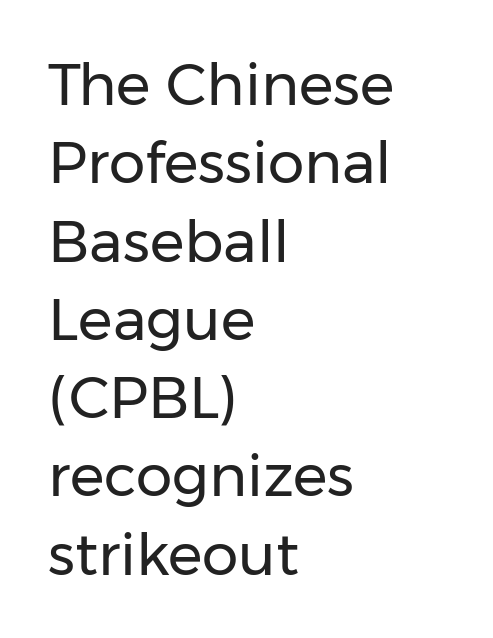
The image shows 58 px regular-weight sans-serif type, upright; set left-aligned, normal line spacing (1.35x), normal letter spacing, not underlined; low stroke contrast and a medium x-height.
